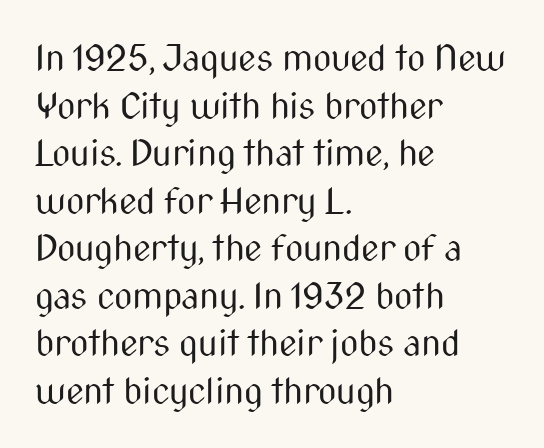
The image shows 36 px regular-weight, condensed sans-serif type, upright; set left-aligned, normal line spacing (1.32x), normal letter spacing, not underlined; medium stroke contrast and a medium x-height.
